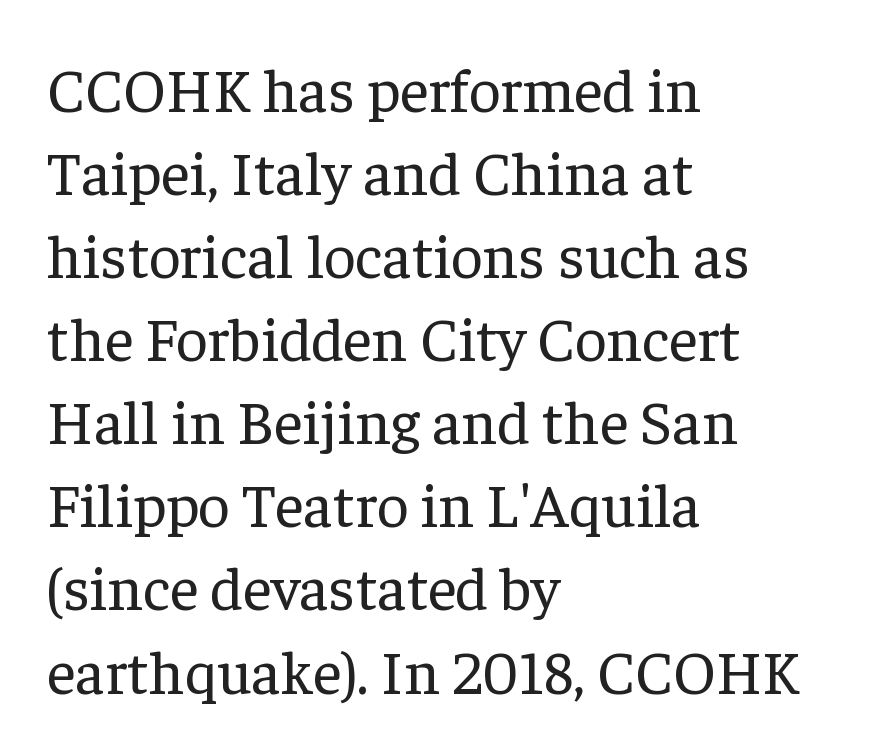
The image shows 62 px regular-weight serif type, upright; set left-aligned, normal line spacing (1.34x), normal letter spacing, not underlined; low stroke contrast and a medium x-height.
